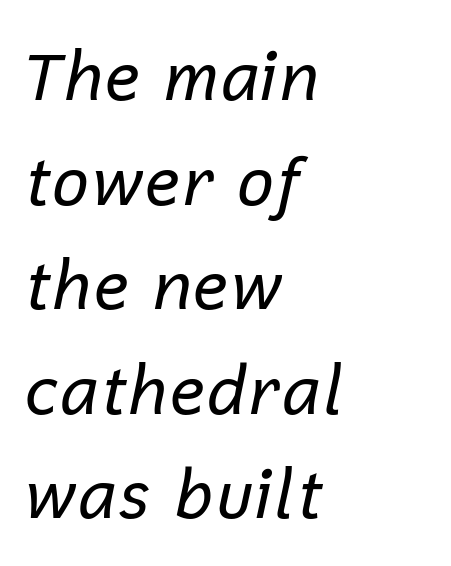
The image shows 67 px regular-weight type, italic (leaning right); set left-aligned, normal line spacing (1.56x), normal letter spacing, not underlined; low stroke contrast and a medium x-height.
